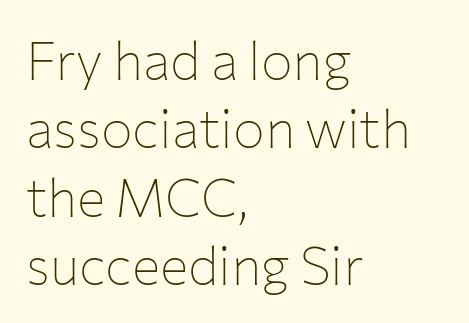
Q: Is the text bold? A: No.
Q: Is the text italic (slanted)? A: No, it is upright.
Q: Is the typeface a serif or a sans-serif typeface? A: Sans-serif.
Q: Is the text underlined? A: No.
Q: How is the paragraph aligned? A: Left-aligned.
Q: Is the spacing between letters normal or unusually wide? A: Normal.
Q: Is the spacing between lines tight, normal or loose? A: Normal.
Q: Width (condensed, normal, or wide)? A: Normal.
Q: Stroke contrast? A: Low.
Q: x-height? A: Medium.
Q: Monospaced? A: No.
